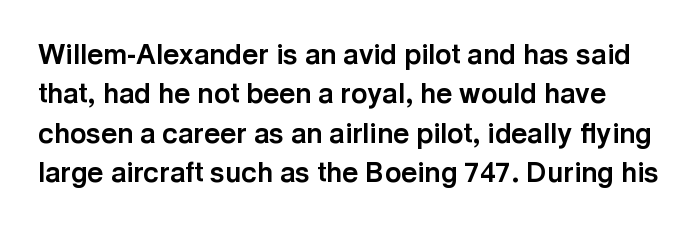
The image shows 28 px bold sans-serif type, upright; set normal line spacing (1.41x), normal letter spacing, not underlined; a medium x-height.
